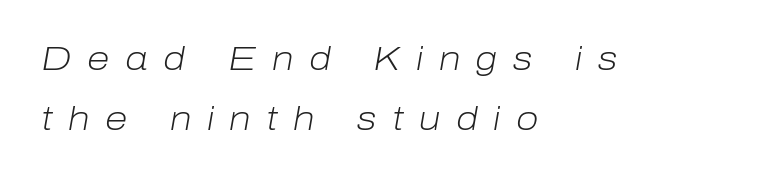
The image shows 33 px light type, italic (leaning right); set left-aligned, line spacing 1.83x, unusually wide letter spacing (+0.47 em), not underlined; low stroke contrast and a medium x-height.
